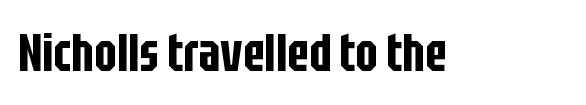
The image shows 53 px condensed sans-serif type, upright; set normal letter spacing, not underlined; low stroke contrast and a large x-height.
